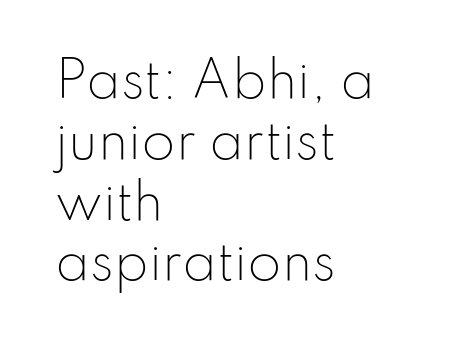
{"serif": "no", "italic": "no", "bold": "no", "weight": "light", "width": "normal", "stroke_contrast": "low", "x_height": "small", "monospaced": "no", "underline": "no", "align": "left", "line_spacing_ratio": 1.24, "letter_spacing": "normal", "letter_spacing_em": 0.0, "glyph_px": 49}
